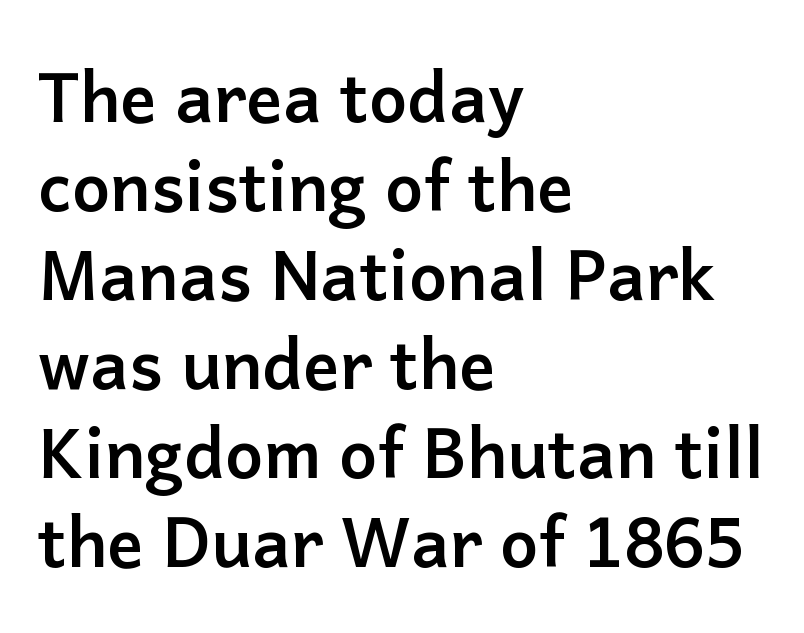
Q: Is the text bold? A: Yes.
Q: Is the text italic (slanted)? A: No, it is upright.
Q: Is the typeface a serif or a sans-serif typeface? A: Sans-serif.
Q: Is the text underlined? A: No.
Q: How is the paragraph aligned? A: Left-aligned.
Q: Is the spacing between letters normal or unusually wide? A: Normal.
Q: Is the spacing between lines tight, normal or loose? A: Normal.
Q: Width (condensed, normal, or wide)? A: Normal.
Q: Stroke contrast? A: Low.
Q: x-height? A: Medium.
Q: Monospaced? A: No.
